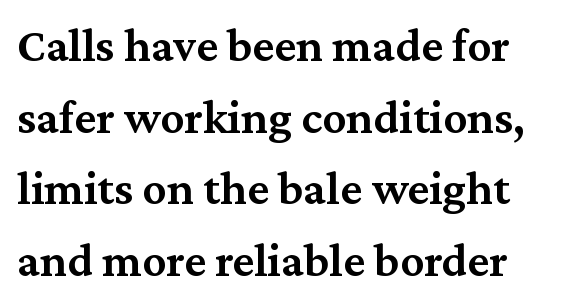
A serif font was chosen for this passage. This sample uses plain, unmodified letter spacing. The rendering uses natural spacing where letterforms have individual widths. One glance says typical: line gaps are just what's usual. Casual observation: everything's shoved over to the left.
